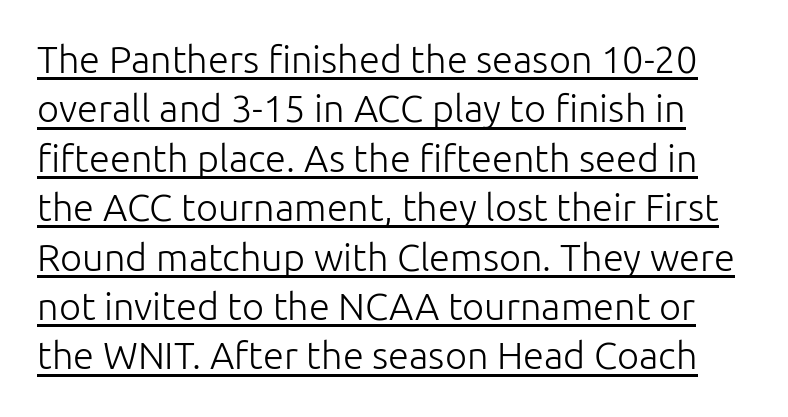
The image shows 38 px light sans-serif type, upright; set normal line spacing (1.3x), normal letter spacing, underlined; low stroke contrast and a medium x-height.
